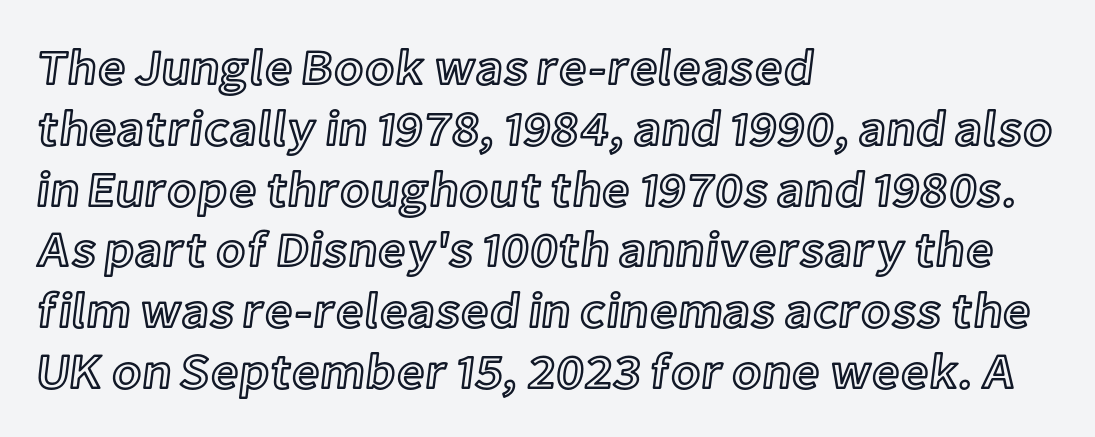
Q: Is the text italic (slanted)? A: Yes.
Q: Is the text underlined? A: No.
Q: How is the paragraph aligned? A: Left-aligned.
Q: Is the spacing between letters normal or unusually wide? A: Normal.
Q: Width (condensed, normal, or wide)? A: Normal.
Q: x-height? A: Medium.
Q: Monospaced? A: No.
